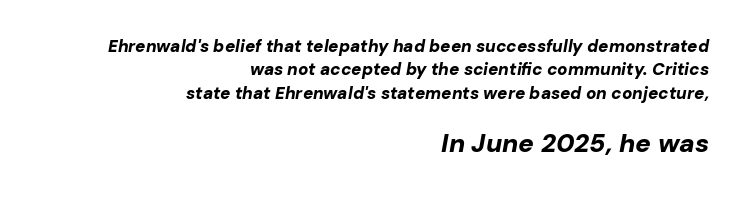
{"italic": "yes", "lean": "right", "slant_degrees": 10, "bold": "yes", "underline": "no", "align": "right", "line_spacing": "normal", "line_spacing_ratio": 1.38, "letter_spacing": "normal", "letter_spacing_em": 0.0, "larger_block": "second", "size_ratio": 1.53, "glyph_px": 26}
